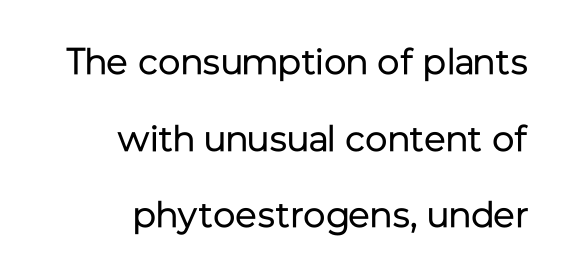
Here the designer chose a conventional face with non-uniform glyph widths. When letters stand straight like this, we call the style roman or upright. These lines keep a tight, regular rhythm from letter to letter. The lines are quadded right.
